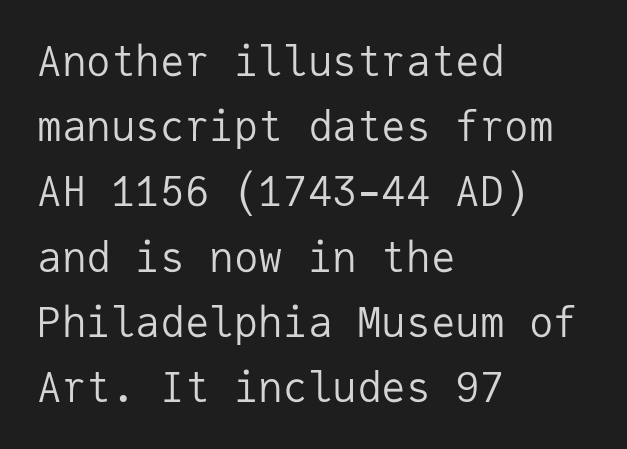
This sample uses plain, unmodified letter spacing. Tall strokes in this sample are plumb rather than angled. Any mark beneath the type? The region is blank. This sample has the even, mechanical cadence of fixed-width lettering. One-word summary of the alignment: left. What kind of face is this? One without serifs — a sans.
